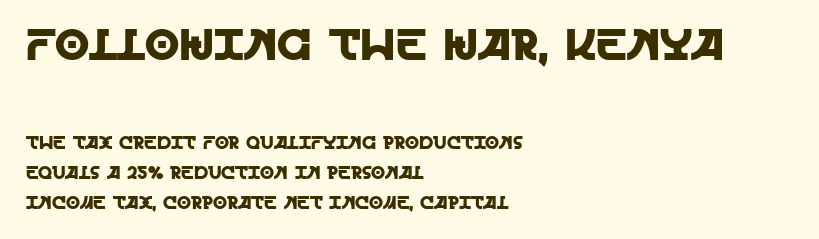
{"serif": "no", "italic": "no", "width": "normal", "x_height": "large", "monospaced": "no", "underline": "no", "align": "left", "line_spacing": "normal", "line_spacing_ratio": 1.67, "letter_spacing": "normal", "letter_spacing_em": 0.0, "larger_block": "first", "size_ratio": 2.44, "glyph_px": 44}
